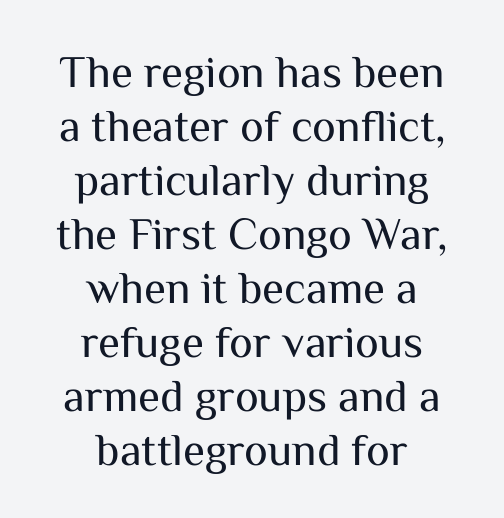
The image shows 45 px regular-weight sans-serif type, upright; set centered, line spacing 1.2x, normal letter spacing, not underlined; medium stroke contrast and a medium x-height.
